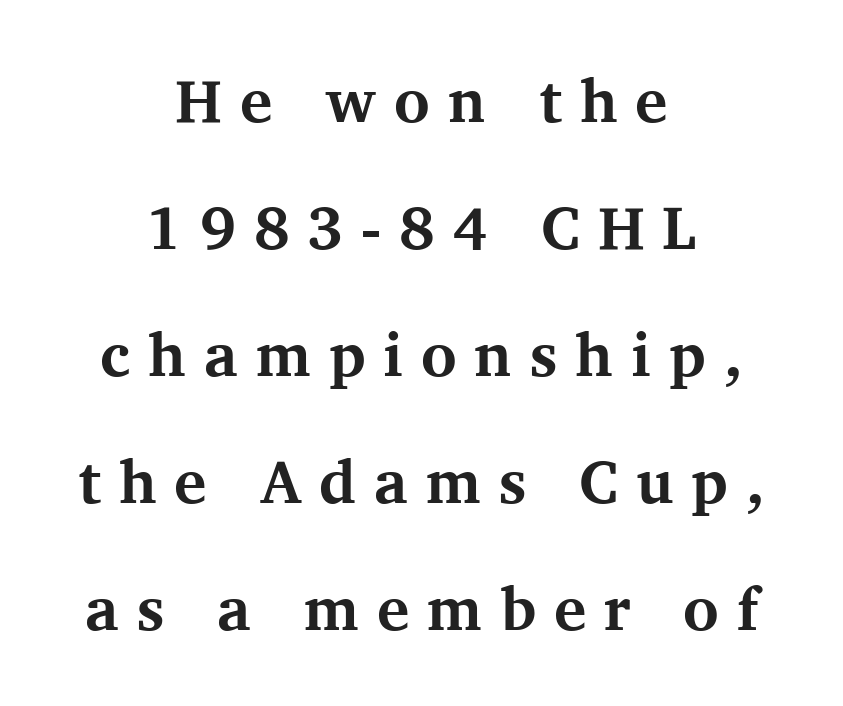
Proportional: the letters do not fall into vertical columns. Is this a sans? No — the strokes have serifs. Students, observe: this is what heavily led, spacious text looks like. I'd describe the lettering as bold — thick and assertive.
